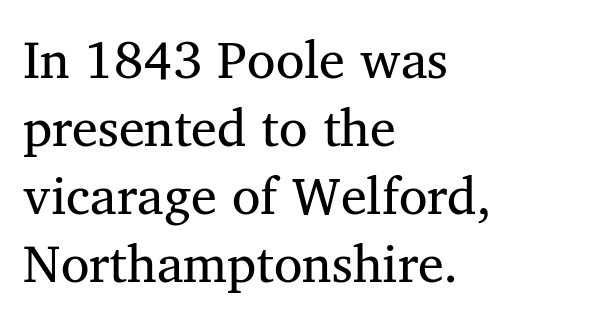
Horizontally, the lines are justified to the leading edge only. Underlining? Definitely not there. The tracking reads as untouched default to a designer's eye. Type style note: has serifs. Leading: standard. Do the characters align in a grid? No, the font is proportional.
